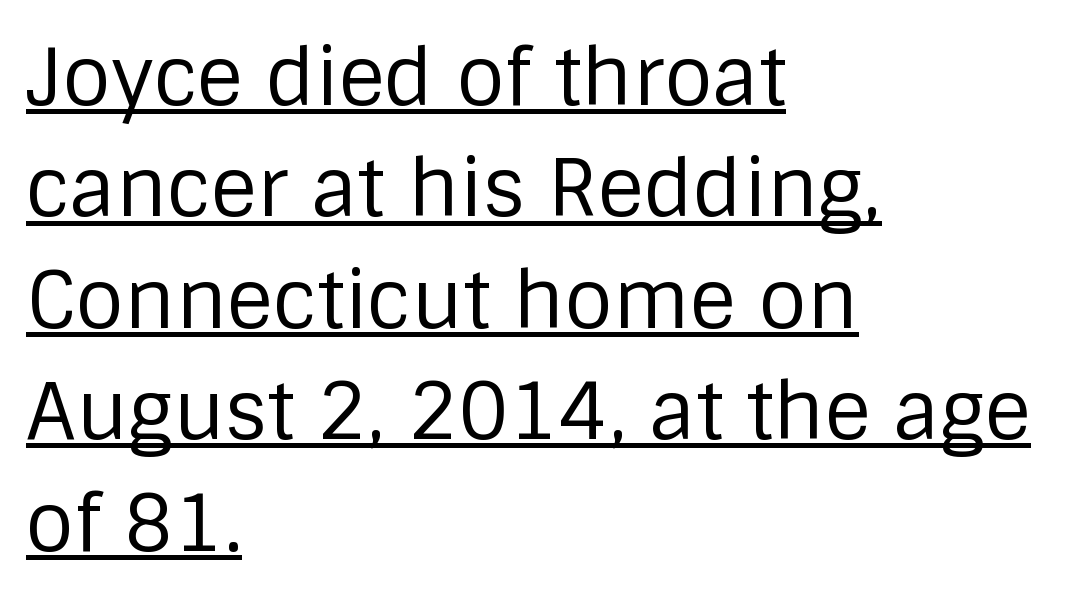
Q: Is the text bold? A: No.
Q: Is the text italic (slanted)? A: No, it is upright.
Q: Is the typeface a serif or a sans-serif typeface? A: Sans-serif.
Q: Is the text underlined? A: Yes.
Q: How is the paragraph aligned? A: Left-aligned.
Q: Is the spacing between letters normal or unusually wide? A: Normal.
Q: Is the spacing between lines tight, normal or loose? A: Normal.
Q: Width (condensed, normal, or wide)? A: Normal.
Q: Stroke contrast? A: Low.
Q: x-height? A: Large.
Q: Monospaced? A: No.
